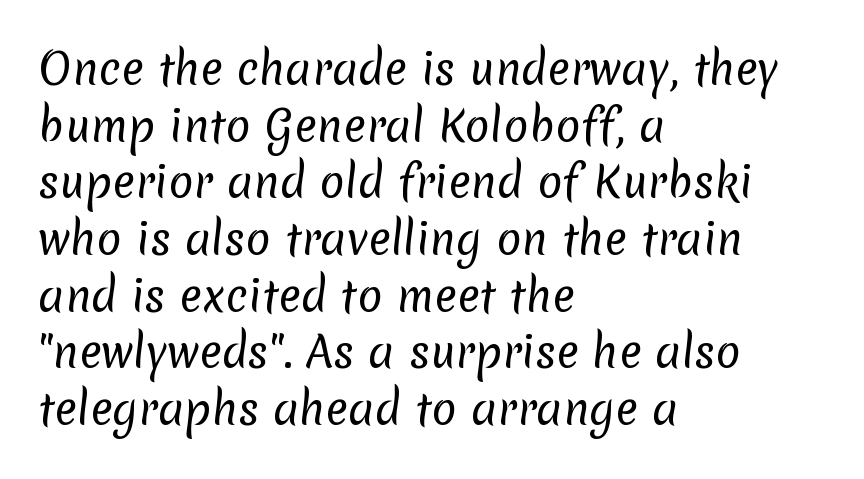
Q: Is the text bold? A: No.
Q: Is the typeface a serif or a sans-serif typeface? A: Sans-serif.
Q: Is the text underlined? A: No.
Q: How is the paragraph aligned? A: Left-aligned.
Q: Is the spacing between letters normal or unusually wide? A: Normal.
Q: Is the spacing between lines tight, normal or loose? A: Normal.
Q: Width (condensed, normal, or wide)? A: Normal.
Q: Stroke contrast? A: Low.
Q: x-height? A: Medium.
Q: Monospaced? A: No.
